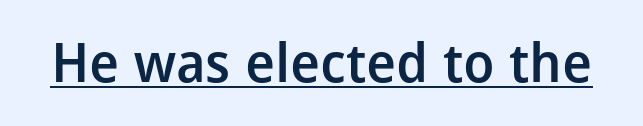
The image shows 54 px semibold sans-serif type, upright; set normal letter spacing, underlined; low stroke contrast and a medium x-height.
